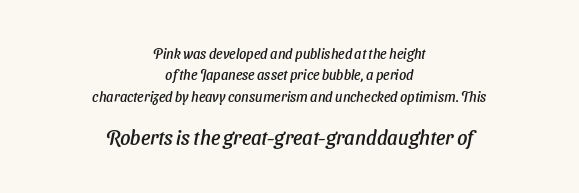
If you folded the block vertically in half, each line would mirror itself in length. Is the lower block the larger one? Yes — the lower block carries the bigger type. The designer left line spacing at the default. Rule under the text: the space is simply empty. The tracking reads as untouched default to a designer's eye.
